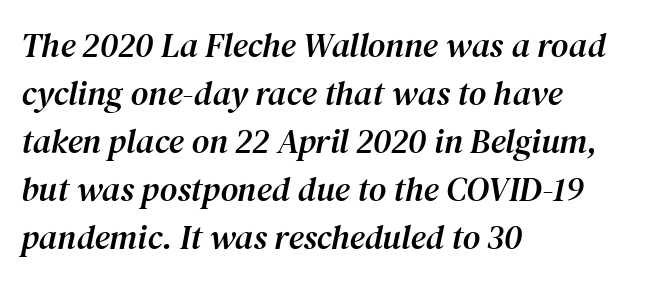
The image shows 34 px serif type, italic (leaning right); set left-aligned, normal line spacing (1.41x), normal letter spacing, not underlined; medium stroke contrast and a medium x-height.
